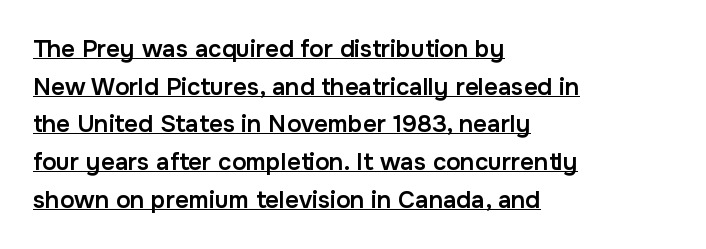
{"italic": "no", "bold": "semi", "underline": "yes", "align": "left", "line_spacing": "normal", "line_spacing_ratio": 1.57, "letter_spacing": "normal", "letter_spacing_em": 0.0, "glyph_px": 24}
